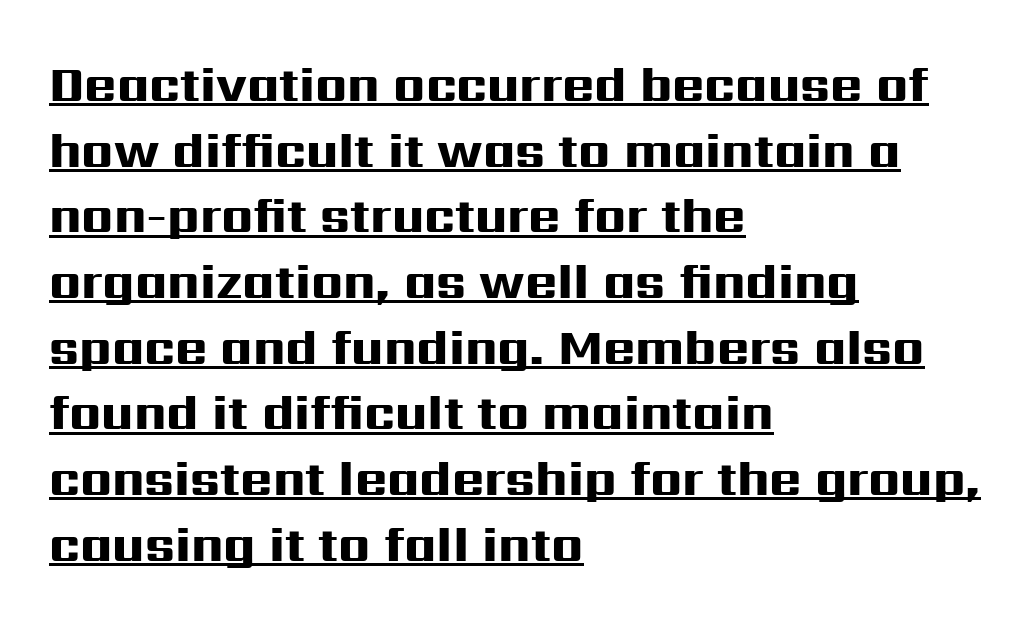
Q: Is the text bold? A: Yes.
Q: Is the text italic (slanted)? A: No, it is upright.
Q: Is the typeface a serif or a sans-serif typeface? A: Sans-serif.
Q: Is the text underlined? A: Yes.
Q: How is the paragraph aligned? A: Left-aligned.
Q: Is the spacing between letters normal or unusually wide? A: Normal.
Q: Is the spacing between lines tight, normal or loose? A: Normal.
Q: Width (condensed, normal, or wide)? A: Wide.
Q: Stroke contrast? A: High.
Q: x-height? A: Medium.
Q: Monospaced? A: No.
